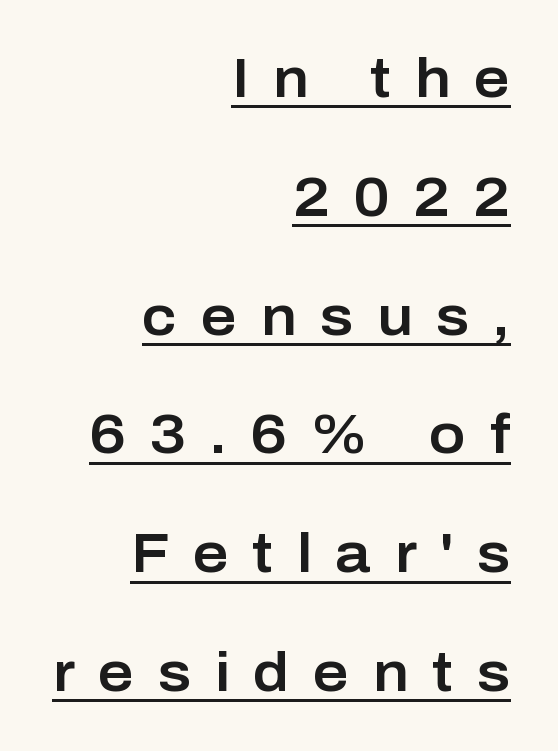
{"serif": "no", "italic": "no", "width": "normal", "stroke_contrast": "low", "x_height": "medium", "monospaced": "no", "underline": "yes", "align": "right", "line_spacing": "loose", "line_spacing_ratio": 2.16, "letter_spacing": "wide", "letter_spacing_em": 0.43, "glyph_px": 55}
